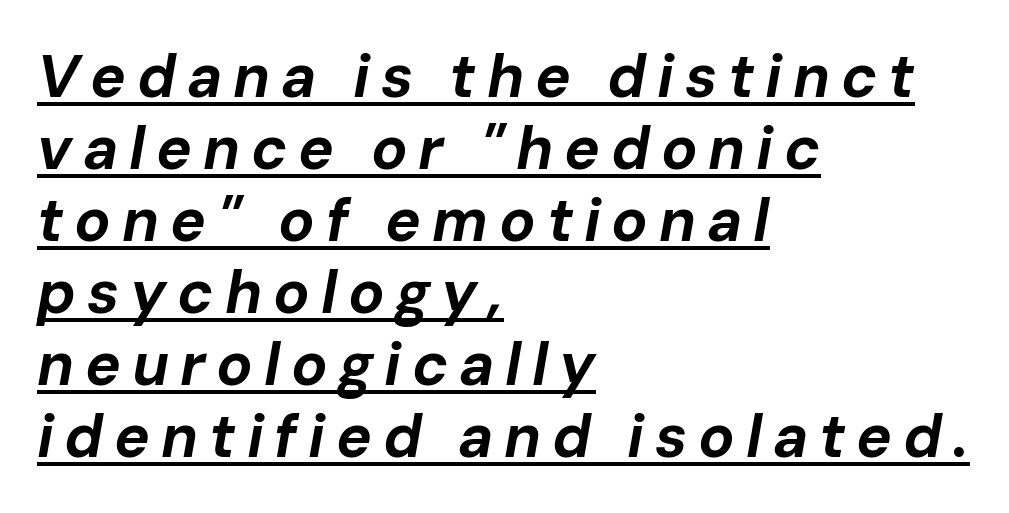
Q: Is the text bold? A: Yes.
Q: Is the text italic (slanted)? A: Yes, it leans right by about 10 degrees.
Q: Is the text underlined? A: Yes.
Q: How is the paragraph aligned? A: Left-aligned.
Q: Width (condensed, normal, or wide)? A: Normal.
Q: Stroke contrast? A: Low.
Q: x-height? A: Medium.
Q: Monospaced? A: No.
